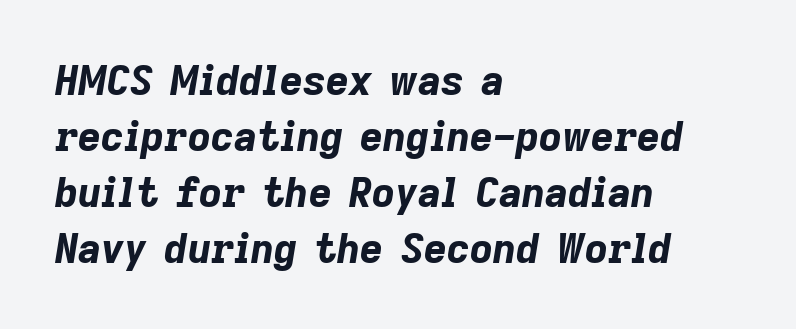
{"italic": "yes", "lean": "right", "slant_degrees": 9, "bold": "yes", "weight": "bold", "width": "normal", "stroke_contrast": "low", "x_height": "medium", "monospaced": "no", "underline": "no", "align": "left", "line_spacing": "normal", "line_spacing_ratio": 1.4, "letter_spacing": "normal", "letter_spacing_em": 0.0, "glyph_px": 40}
